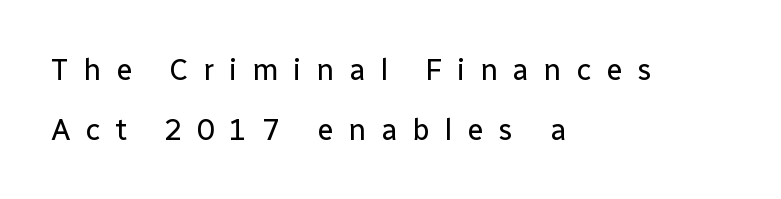
The image shows 30 px regular-weight sans-serif type, upright; set left-aligned, loose line spacing (2.0x), unusually wide letter spacing (+0.49 em), not underlined; low stroke contrast and a medium x-height.
